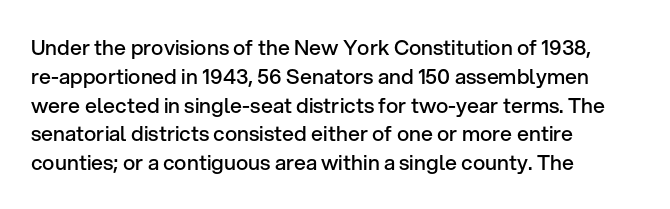
{"italic": "no", "bold": "semi", "underline": "no", "align": "left", "line_spacing": "normal", "line_spacing_ratio": 1.37, "letter_spacing": "normal", "letter_spacing_em": 0.0, "glyph_px": 21}
